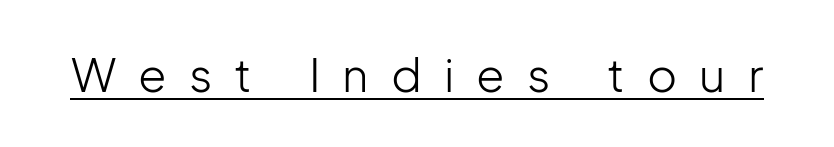
If you drew a line through each stem, it would be perfectly vertical. What stands out about the letter spacing? Its width — letters are far apart. Grotesque or geometric, the face here clearly has no serifs. This is not heavy type; no bold has been used. The rendering uses natural spacing where letterforms have individual widths.
